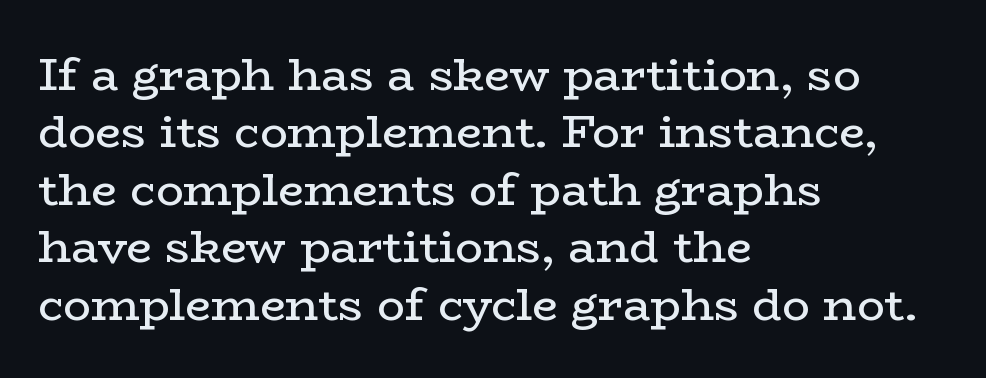
The image shows 46 px regular-weight, wide serif type, upright; set left-aligned, normal line spacing (1.25x), normal letter spacing, not underlined; low stroke contrast and a medium x-height.
